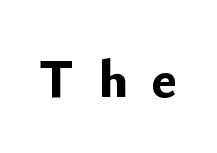
{"serif": "no", "italic": "no", "bold": "yes", "weight": "bold", "width": "normal", "stroke_contrast": "low", "x_height": "small", "monospaced": "no", "underline": "no", "letter_spacing": "wide", "letter_spacing_em": 0.44, "glyph_px": 54}
